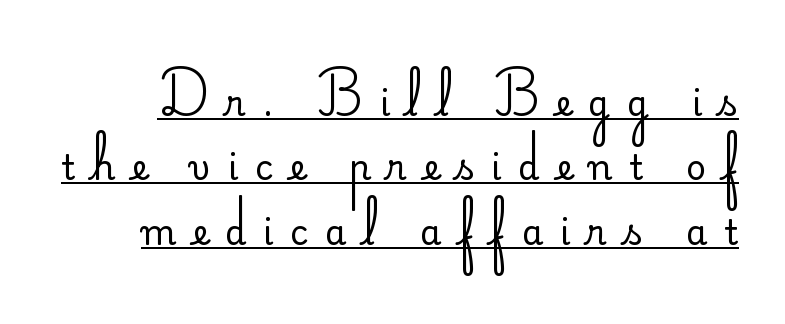
Q: Is the text bold? A: No.
Q: Is the text italic (slanted)? A: No, it is upright.
Q: Is the typeface a serif or a sans-serif typeface? A: Sans-serif.
Q: Is the text underlined? A: Yes.
Q: Is the spacing between letters normal or unusually wide? A: Unusually wide.
Q: Width (condensed, normal, or wide)? A: Normal.
Q: Stroke contrast? A: Low.
Q: x-height? A: Small.
Q: Monospaced? A: No.
